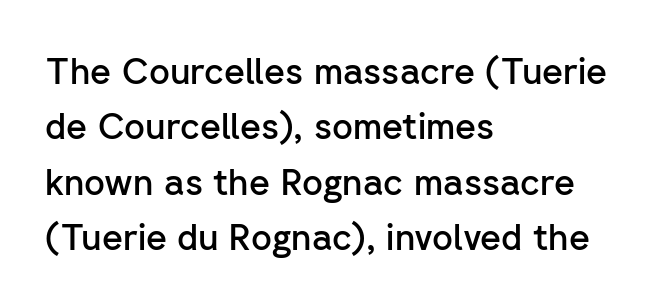
Is there much room between lines? A standard amount, neither cramped nor airy. Nobody drew a line under any word here. The designer went with a sans here, leaving each stem footless. The gaps between neighbouring characters are ordinary and unremarkable. The face used here is proportionally spaced, like ordinary book or web type. Horizontally, the lines are justified to the leading edge only.
